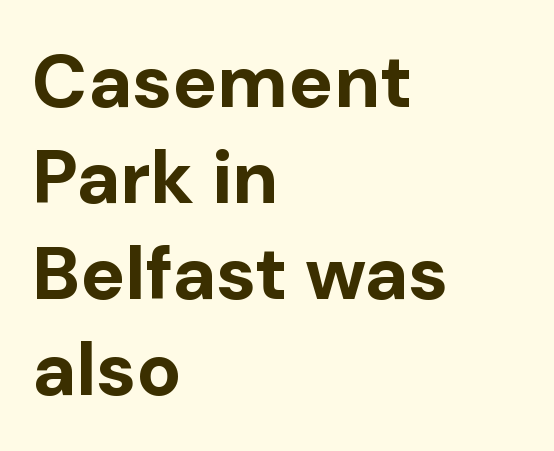
The image shows 75 px bold sans-serif type, upright; set left-aligned, normal line spacing (1.28x), normal letter spacing, not underlined; low stroke contrast and a medium x-height.
